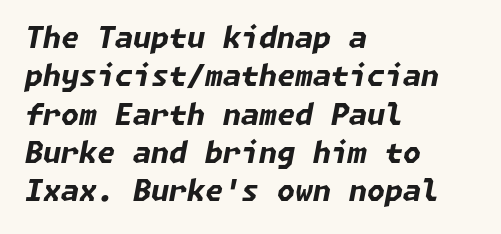
Q: Is the text bold? A: Yes.
Q: Is the text italic (slanted)? A: Yes, it leans right by about 11 degrees.
Q: Is the text underlined? A: No.
Q: How is the paragraph aligned? A: Left-aligned.
Q: Is the spacing between letters normal or unusually wide? A: Normal.
Q: Is the spacing between lines tight, normal or loose? A: Normal.
Q: Width (condensed, normal, or wide)? A: Normal.
Q: Stroke contrast? A: Low.
Q: x-height? A: Medium.
